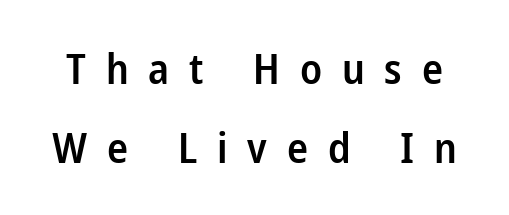
Anything drawn beneath the words? Only blank space. Each letter keeps its own natural width here, so spacing adapts to shape. The type sits square on the baseline with zero lean. Observe the wide spacing: letters keep a clear distance from each other. The face used here is a semibold: visibly heavier than regular, lighter than bold. The face used here is a sans, in the tradition of grotesques and geometrics.
